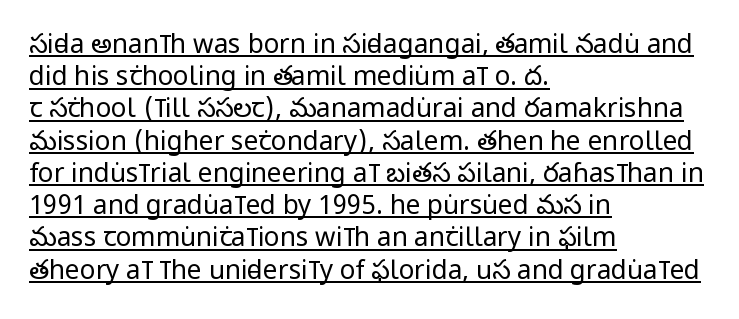
{"italic": "no", "bold": "no", "underline": "yes", "align": "left", "line_spacing_ratio": 1.24, "letter_spacing": "normal", "letter_spacing_em": 0.0, "glyph_px": 26}
